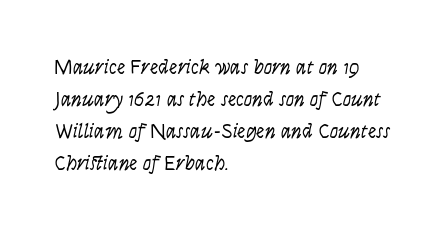
What's the leading like? Ordinary, nothing unusual. The strip under each line holds only bare page. Students, note that the glyphs here touch the page at normal intervals. This is not heavy type; no bold has been used.
